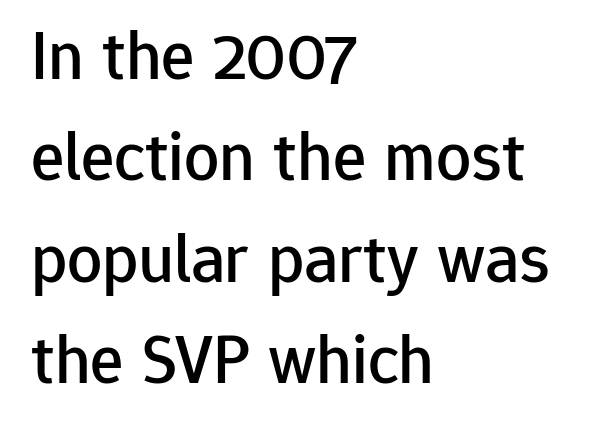
Q: Is the text italic (slanted)? A: No, it is upright.
Q: Is the typeface a serif or a sans-serif typeface? A: Sans-serif.
Q: Is the text underlined? A: No.
Q: How is the paragraph aligned? A: Left-aligned.
Q: Is the spacing between letters normal or unusually wide? A: Normal.
Q: Is the spacing between lines tight, normal or loose? A: Normal.
Q: Width (condensed, normal, or wide)? A: Normal.
Q: Stroke contrast? A: Low.
Q: x-height? A: Medium.
Q: Monospaced? A: No.
